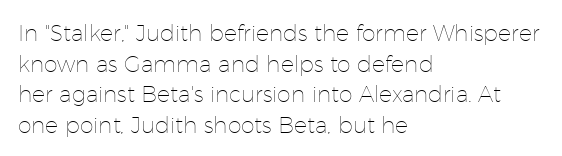
The image shows 22 px text type, upright; set left-aligned, normal line spacing (1.39x), normal letter spacing, not underlined.
